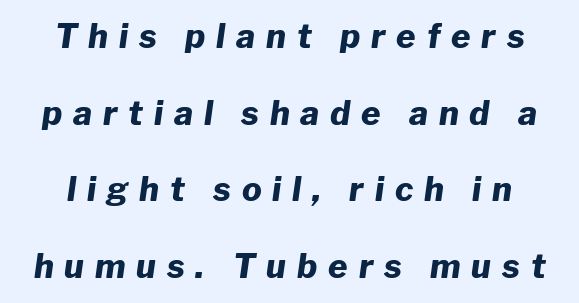
A full-strength bold gives these letters their thick strokes. Would a proofreader flag this as italicized? Yes. The passage shown is typed in a proportional face where columns would drift. A typesetter would call this leading open, well beyond the default.
